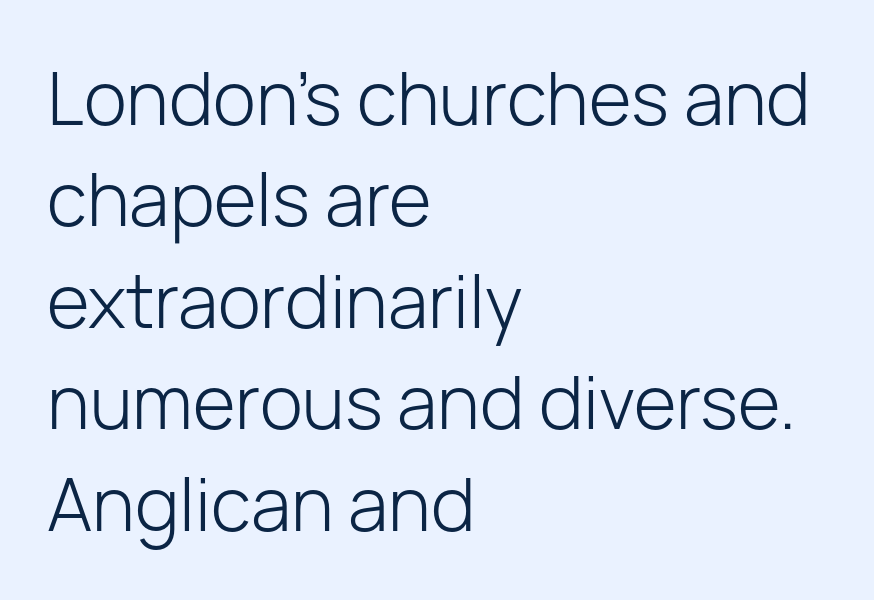
{"serif": "no", "italic": "no", "bold": "no", "weight": "light", "width": "normal", "stroke_contrast": "low", "x_height": "medium", "monospaced": "no", "underline": "no", "align": "left", "line_spacing": "normal", "line_spacing_ratio": 1.39, "letter_spacing": "normal", "letter_spacing_em": 0.0, "glyph_px": 73}
